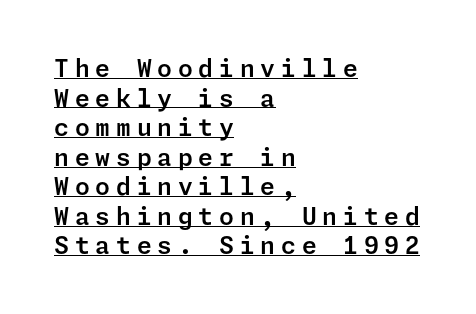
{"italic": "no", "underline": "yes", "align": "left", "line_spacing_ratio": 1.23, "letter_spacing": "wide", "letter_spacing_em": 0.24, "glyph_px": 24}
